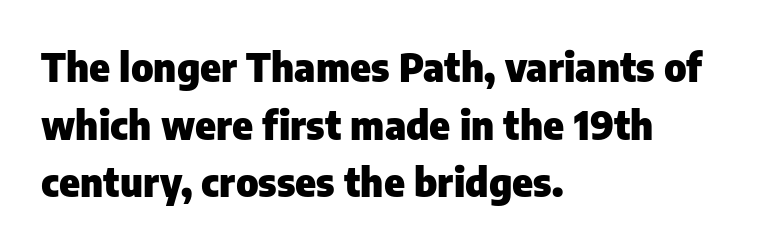
Q: Is the text bold? A: Yes.
Q: Is the text italic (slanted)? A: No, it is upright.
Q: Is the typeface a serif or a sans-serif typeface? A: Sans-serif.
Q: Is the text underlined? A: No.
Q: How is the paragraph aligned? A: Left-aligned.
Q: Is the spacing between letters normal or unusually wide? A: Normal.
Q: Is the spacing between lines tight, normal or loose? A: Normal.
Q: Width (condensed, normal, or wide)? A: Normal.
Q: Stroke contrast? A: Low.
Q: x-height? A: Medium.
Q: Monospaced? A: No.
